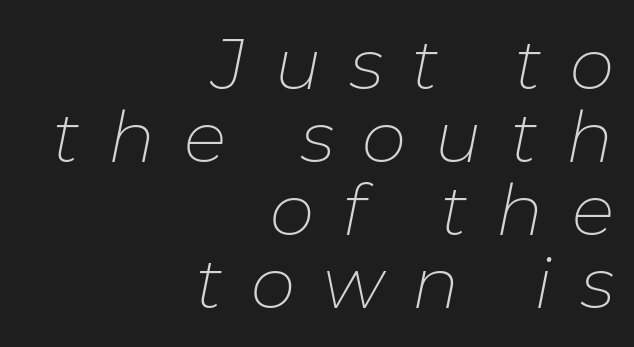
The image shows 71 px thin type, italic (leaning right); set right-aligned, tight line spacing (1.03x), unusually wide letter spacing (+0.4 em), not underlined; low stroke contrast and a medium x-height.
